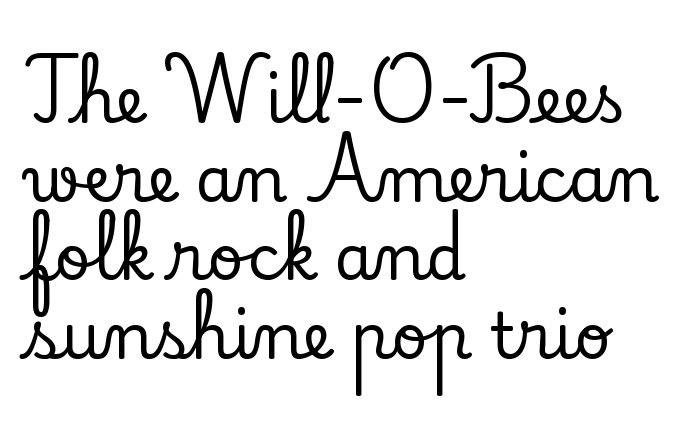
Q: Is the text italic (slanted)? A: No, it is upright.
Q: Is the typeface a serif or a sans-serif typeface? A: Serif.
Q: Is the text underlined? A: No.
Q: How is the paragraph aligned? A: Left-aligned.
Q: Is the spacing between letters normal or unusually wide? A: Normal.
Q: Is the spacing between lines tight, normal or loose? A: Normal.
Q: Width (condensed, normal, or wide)? A: Normal.
Q: Stroke contrast? A: Low.
Q: x-height? A: Small.
Q: Monospaced? A: No.
